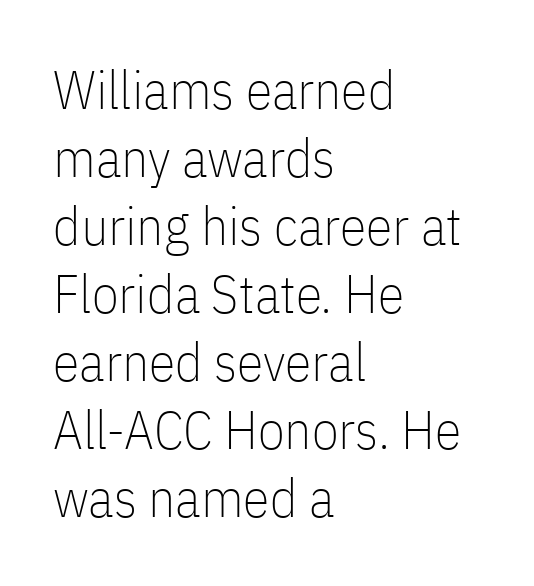
The weight tops out at a normal text grade. This is roman type, the default non-slanted kind. Is this a fixed-width face? No — the glyphs have proportional, varying widths. Horizontally, the lines are justified to the leading edge only.
